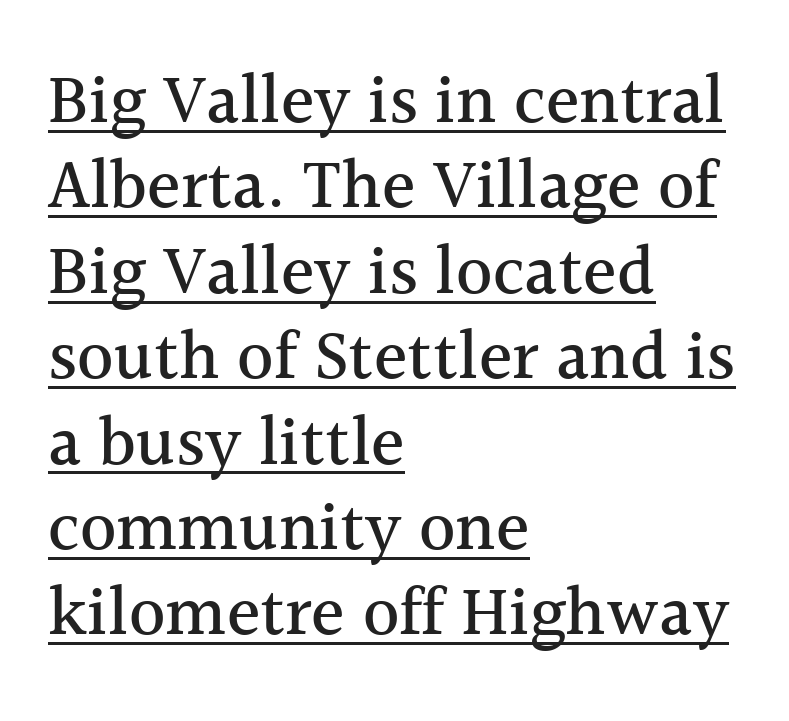
Type style note: has serifs. Here the glyphs are tracked normally, forming tight word shapes. If you drew a ruler down the left edge, every line would touch it. Emphasis is given by a line drawn under the lettering. The passage shown is typed in a proportional face where columns would drift. Upright lettering throughout.
